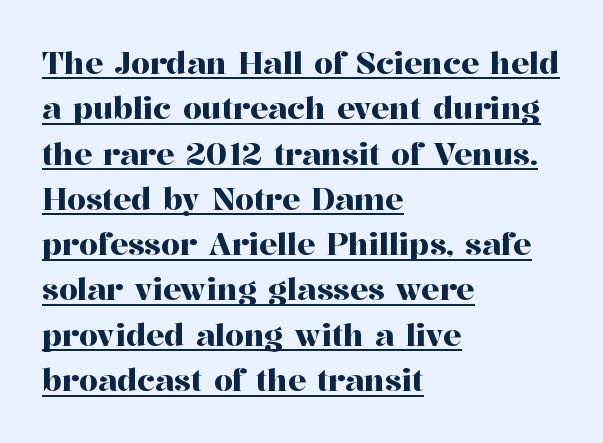
The image shows 30 px serif type, upright; set left-aligned, normal line spacing (1.51x), normal letter spacing, underlined; high stroke contrast and a medium x-height.
